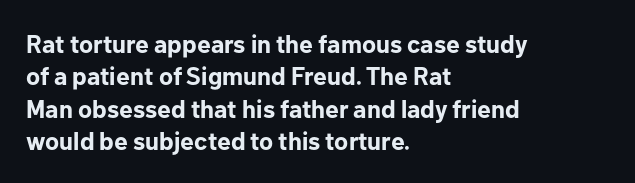
{"italic": "no", "bold": "yes", "underline": "no", "align": "left", "line_spacing": "normal", "line_spacing_ratio": 1.3, "letter_spacing": "normal", "letter_spacing_em": 0.0, "glyph_px": 25}
